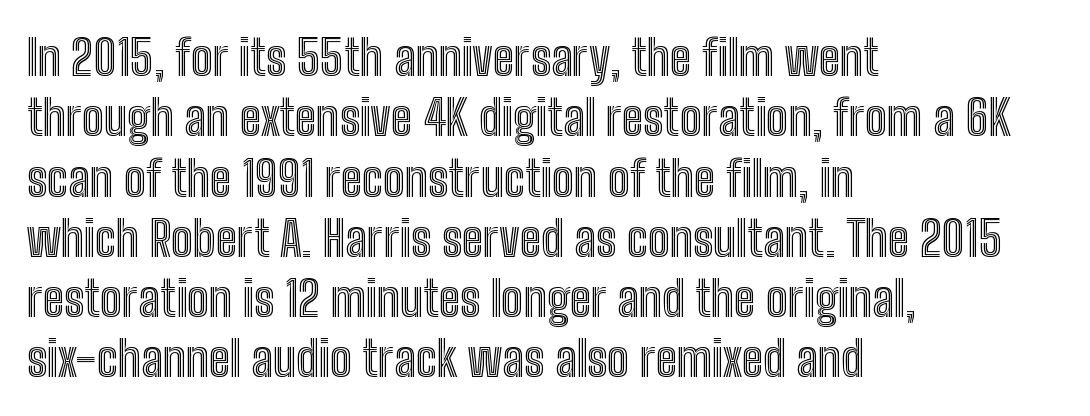
The image shows 49 px condensed type, upright; set left-aligned, line spacing 1.23x, normal letter spacing, not underlined; a medium x-height.
